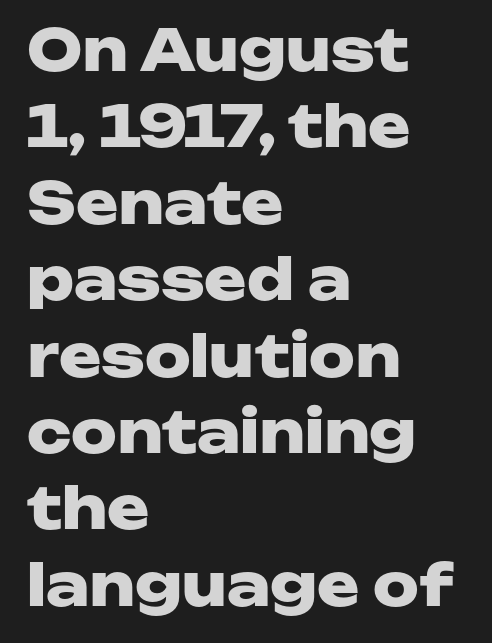
{"serif": "no", "italic": "no", "bold": "yes", "weight": "heavy", "width": "wide", "stroke_contrast": "low", "x_height": "medium", "monospaced": "no", "underline": "no", "align": "left", "line_spacing": "normal", "line_spacing_ratio": 1.34, "letter_spacing": "normal", "letter_spacing_em": 0.0, "glyph_px": 57}
